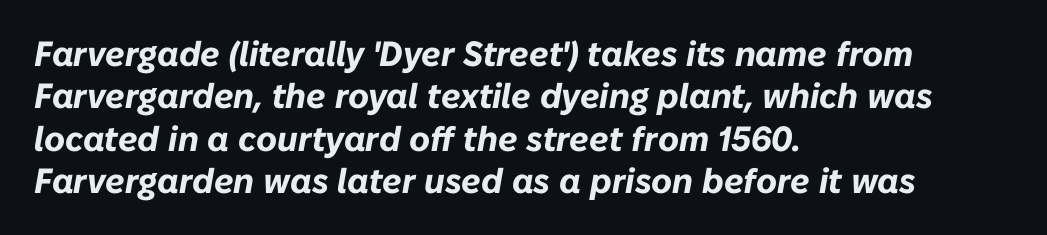
Compared with a centered layout, this one pins lines to the left instead. The face used here has a pronounced slope to its letters. Decoration check: the copy has no underline. Heavy-handed strokes throughout: this text is bold. Words appear dense and cohesive because spacing is normal.
